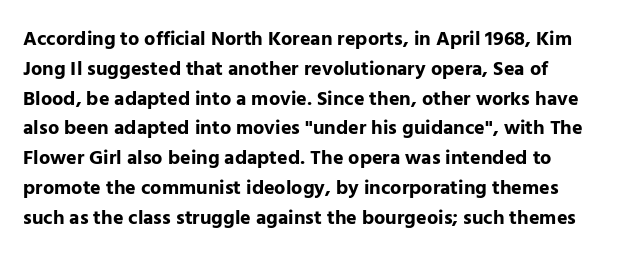
You could call the tracking neutral — neither tight nor loose. A normal amount of white space separates one row of letters from the next. Is there any slant? The stems are plumb. Weight check: bold — yes, fully. Descenders hang freely into open space.
